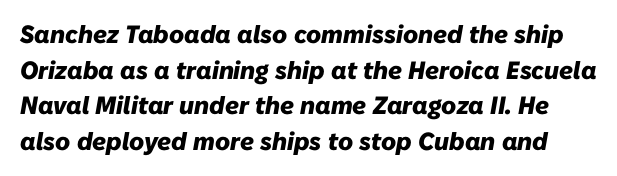
Does the weight exceed regular? Yes, all the way to bold. Is there much room between lines? A standard amount, neither cramped nor airy. Would a proofreader flag this as italicized? Yes. In terms of letterspacing, this is plain default setting.
